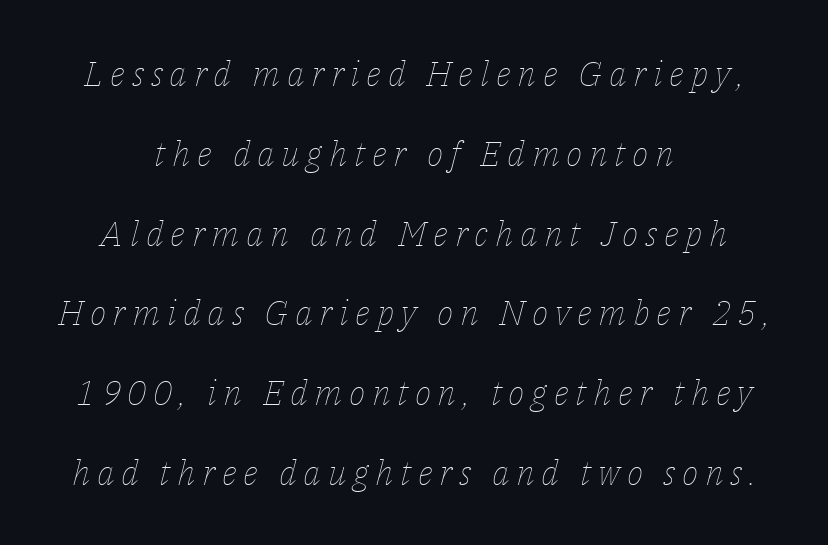
Q: Is the text bold? A: No.
Q: Is the text italic (slanted)? A: Yes, it leans right by about 14 degrees.
Q: Is the text underlined? A: No.
Q: How is the paragraph aligned? A: Centered.
Q: Is the spacing between lines tight, normal or loose? A: Loose.
Q: Width (condensed, normal, or wide)? A: Normal.
Q: Stroke contrast? A: Low.
Q: x-height? A: Medium.
Q: Monospaced? A: No.
